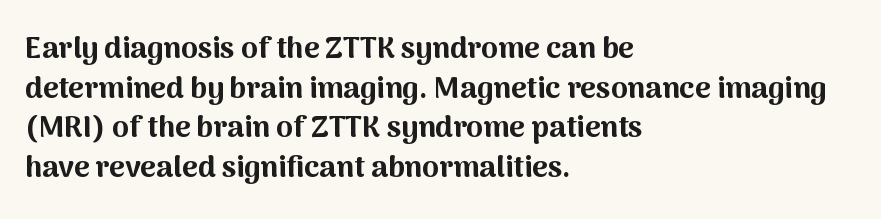
Every character sits straight up, as roman type does. Strokes here are thick enough to call this a true bold. The rag falls on the right side of this text block. Proportional: the letters do not fall into vertical columns. The space beneath each line is pristine and unruled. If you measured baseline to baseline, you'd find a middling distance.
